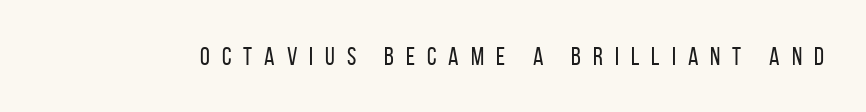
A typesetter would call this heavily tracked-out type. The font is comparable to plain body text, perhaps lighter. The words here are not underlined. A typesetter would mark this as roman, not italic.
